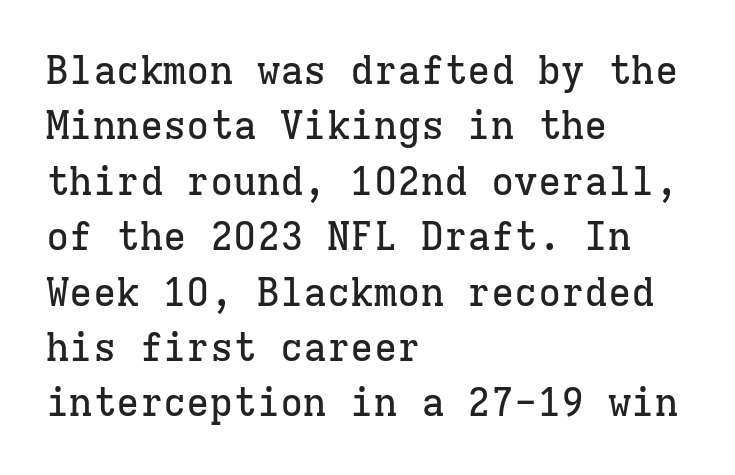
The image shows 39 px serif type, upright, monospaced; set left-aligned, normal line spacing (1.42x), normal letter spacing, not underlined; low stroke contrast and a medium x-height.
